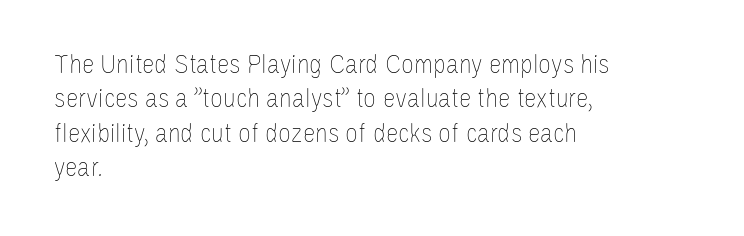
{"italic": "no", "bold": "no", "weight": "thin", "width": "condensed", "stroke_contrast": "low", "x_height": "large", "monospaced": "no", "underline": "no", "align": "left", "line_spacing_ratio": 1.23, "letter_spacing": "normal", "letter_spacing_em": 0.0, "glyph_px": 28}
